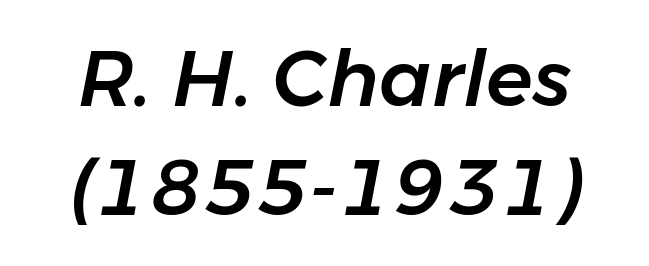
The image shows 77 px text type, italic (leaning right); set normal line spacing (1.41x), normal letter spacing, not underlined; low stroke contrast and a medium x-height.
